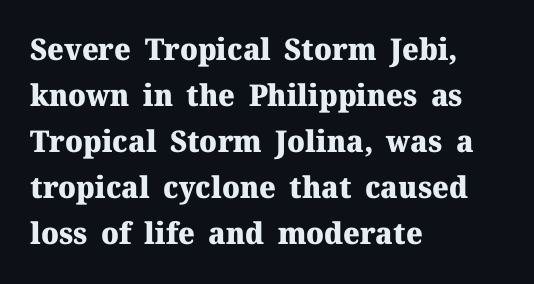
Q: Is the text bold? A: Yes.
Q: Is the text italic (slanted)? A: No, it is upright.
Q: Is the typeface a serif or a sans-serif typeface? A: Serif.
Q: Is the text underlined? A: No.
Q: How is the paragraph aligned? A: Left-aligned.
Q: Is the spacing between letters normal or unusually wide? A: Normal.
Q: Is the spacing between lines tight, normal or loose? A: Normal.
Q: Width (condensed, normal, or wide)? A: Normal.
Q: Stroke contrast? A: Medium.
Q: x-height? A: Medium.
Q: Monospaced? A: No.
